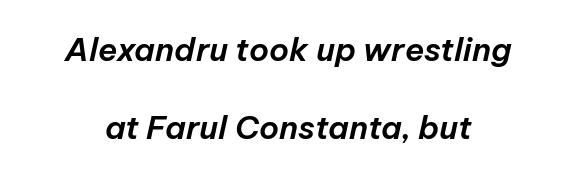
The line texture is even and compact thanks to regular tracking. The letters advance in unequal steps, a hallmark of proportional type. Bare-footed words on every line. Quick note: italic. Honestly, the rows look like they've been pulled way apart.
